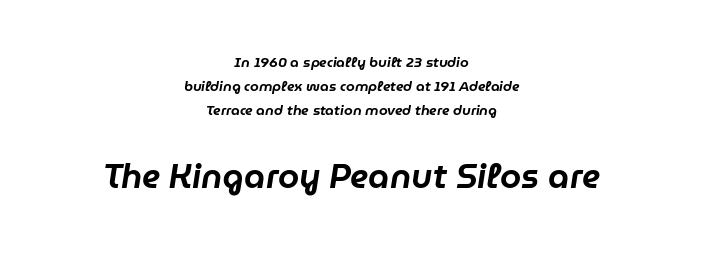
{"italic": "yes", "lean": "right", "slant_degrees": 9, "width": "normal", "stroke_contrast": "low", "x_height": "medium", "monospaced": "no", "underline": "no", "align": "center", "line_spacing_ratio": 1.71, "letter_spacing": "normal", "letter_spacing_em": 0.0, "larger_block": "second", "size_ratio": 2.43, "glyph_px": 34}
